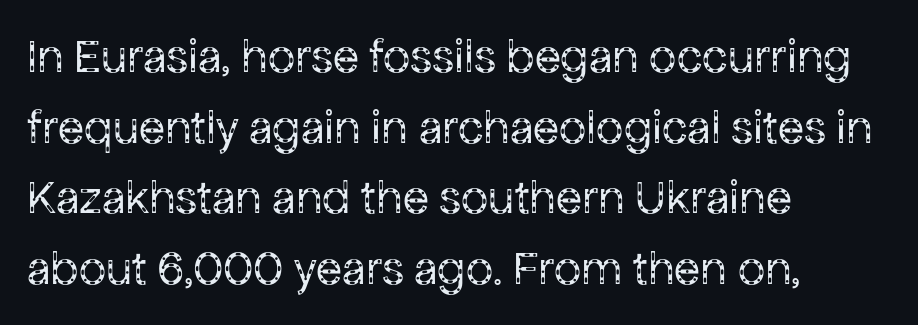
The image shows 48 px regular-weight sans-serif type, upright; set left-aligned, normal line spacing (1.47x), normal letter spacing, not underlined; low stroke contrast and a medium x-height.
